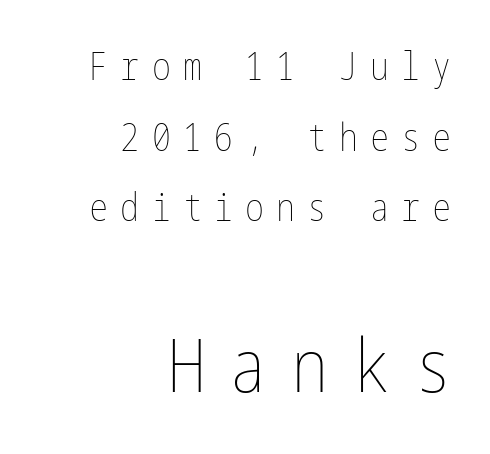
Q: Is the text bold? A: No.
Q: Is the text italic (slanted)? A: No, it is upright.
Q: Is the text underlined? A: No.
Q: How is the paragraph aligned? A: Right-aligned.
Q: Is the spacing between letters normal or unusually wide? A: Unusually wide.
Q: Which block of text is set in a larger size, the first (top) or the second (bottom)? A: The second (bottom) one.
Q: Width (condensed, normal, or wide)? A: Condensed.
Q: Stroke contrast? A: Low.
Q: x-height? A: Medium.
